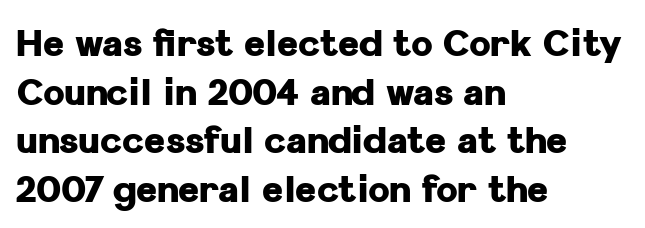
The image shows 36 px heavy sans-serif type, upright; set left-aligned, normal line spacing (1.35x), normal letter spacing, not underlined; low stroke contrast and a medium x-height.
